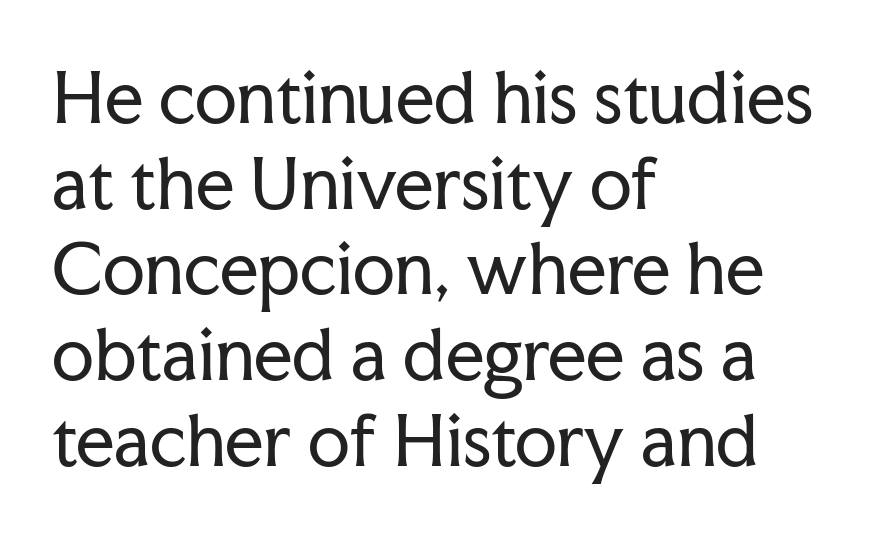
Q: Is the text bold? A: No.
Q: Is the text italic (slanted)? A: No, it is upright.
Q: Is the typeface a serif or a sans-serif typeface? A: Serif.
Q: Is the text underlined? A: No.
Q: How is the paragraph aligned? A: Left-aligned.
Q: Is the spacing between letters normal or unusually wide? A: Normal.
Q: Is the spacing between lines tight, normal or loose? A: Normal.
Q: Width (condensed, normal, or wide)? A: Normal.
Q: Stroke contrast? A: Low.
Q: x-height? A: Medium.
Q: Monospaced? A: No.
